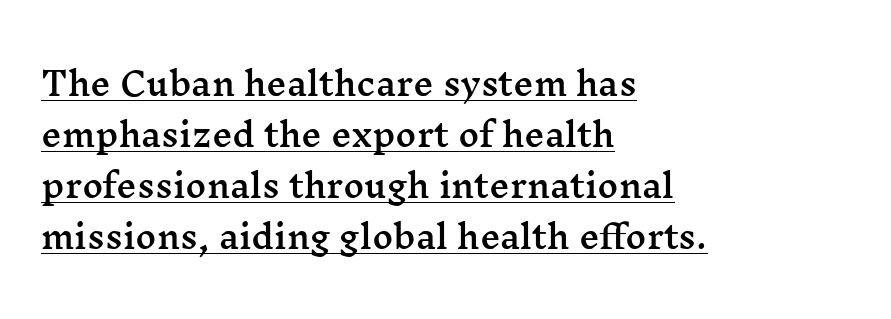
The image shows 32 px wide serif type, upright; set left-aligned, normal line spacing (1.59x), normal letter spacing, underlined; medium stroke contrast and a medium x-height.
